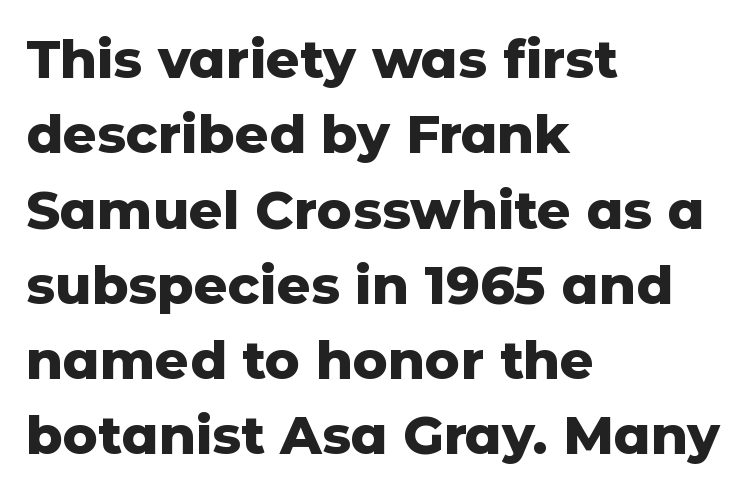
The image shows 53 px heavy sans-serif type, upright; set left-aligned, normal line spacing (1.42x), normal letter spacing, not underlined; low stroke contrast and a medium x-height.
